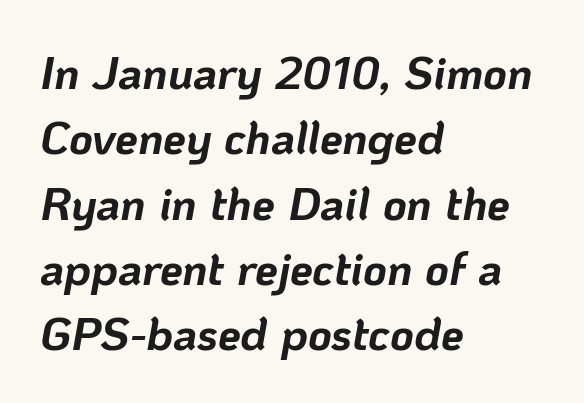
The rows are spaced the way most documents space them. Any mark beneath the type? The region is blank. Standard letterfit; no display-style spreading of the glyphs. The face used here has the dense, thick strokes of a bold.
